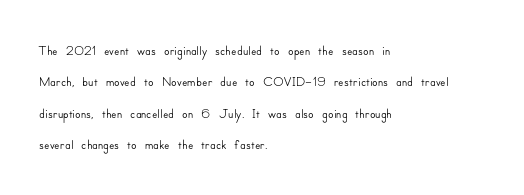
Q: Is the text italic (slanted)? A: No, it is upright.
Q: Is the text underlined? A: No.
Q: How is the paragraph aligned? A: Left-aligned.
Q: Is the spacing between letters normal or unusually wide? A: Normal.
Q: Is the spacing between lines tight, normal or loose? A: Normal.
